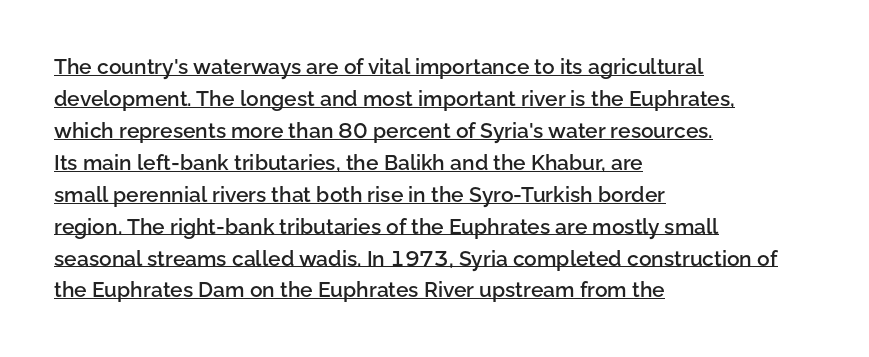
Q: Is the text bold? A: Semi-bold.
Q: Is the text italic (slanted)? A: No, it is upright.
Q: Is the text underlined? A: Yes.
Q: How is the paragraph aligned? A: Left-aligned.
Q: Is the spacing between letters normal or unusually wide? A: Normal.
Q: Is the spacing between lines tight, normal or loose? A: Normal.
